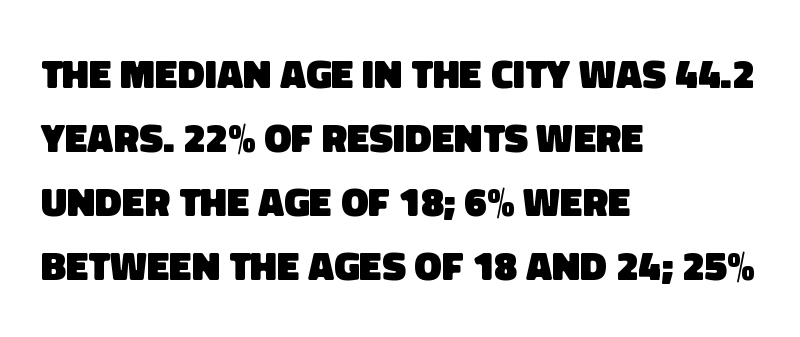
Typesetter's note: full bold, strokes at maximum text heaviness. Looks like regular typesetting: each glyph gets only the width it needs. Rows of type keep a routine distance in the vertical direction. A clean baseline with only descenders dipping below it. The horizontal fit of the characters is conventional and even. The text was rendered using a sans face with plain stroke endings.
